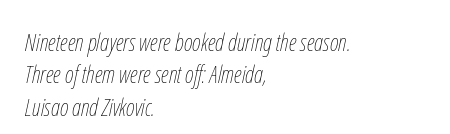
Q: Is the text bold? A: No.
Q: Is the text italic (slanted)? A: Yes, it leans right by about 12 degrees.
Q: Is the text underlined? A: No.
Q: How is the paragraph aligned? A: Left-aligned.
Q: Is the spacing between letters normal or unusually wide? A: Normal.
Q: Is the spacing between lines tight, normal or loose? A: Normal.
